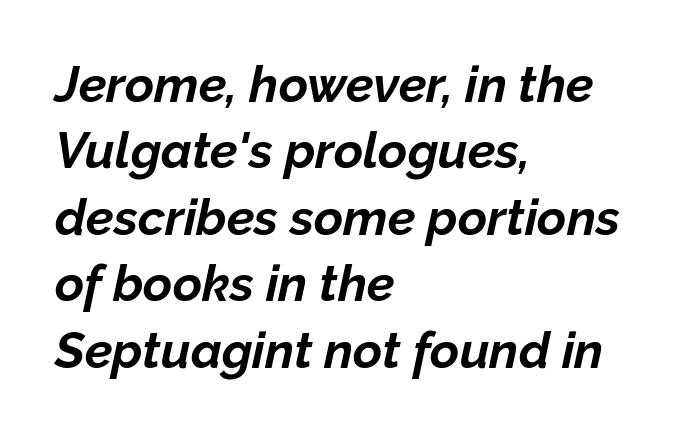
Q: Is the text bold? A: Yes.
Q: Is the text italic (slanted)? A: Yes, it leans right by about 12 degrees.
Q: Is the text underlined? A: No.
Q: How is the paragraph aligned? A: Left-aligned.
Q: Is the spacing between letters normal or unusually wide? A: Normal.
Q: Is the spacing between lines tight, normal or loose? A: Normal.
Q: Width (condensed, normal, or wide)? A: Normal.
Q: Stroke contrast? A: Low.
Q: x-height? A: Medium.
Q: Monospaced? A: No.
